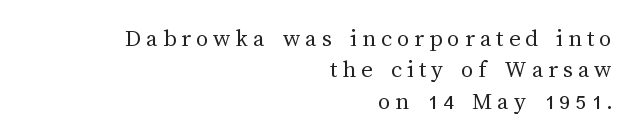
It's the straight-up-and-down kind of type. Leading matches the norm, producing a regular column. Stems here are at most as thick as an everyday book face. Display-style spreading of the glyphs; the letterfit is very open. Descenders are the only things crossing below the line. A flush-right, rag-left setting is used for this passage.
